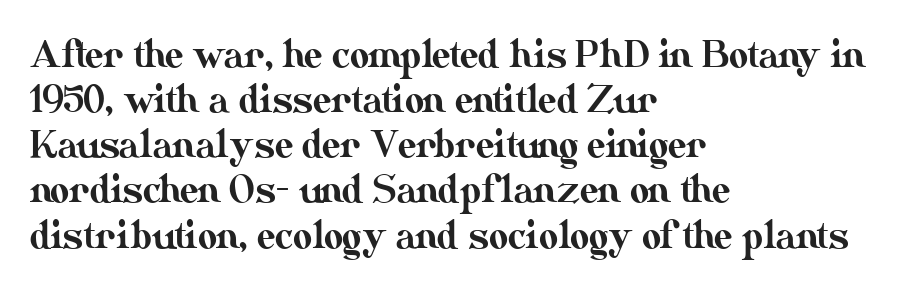
The image shows 37 px text type, upright; set left-aligned, line spacing 1.22x, normal letter spacing, not underlined; medium stroke contrast and a small x-height.
